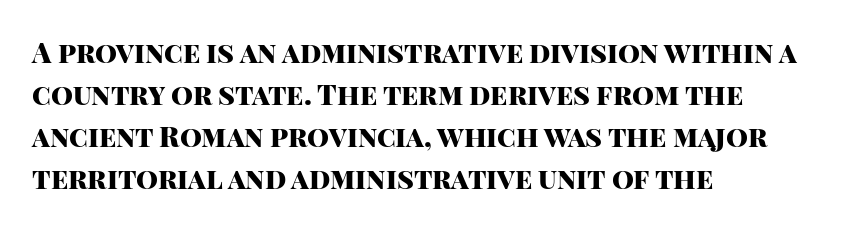
The image shows 28 px heavy sans-serif type, upright; set left-aligned, normal line spacing (1.5x), normal letter spacing, not underlined; high stroke contrast and a large x-height.
